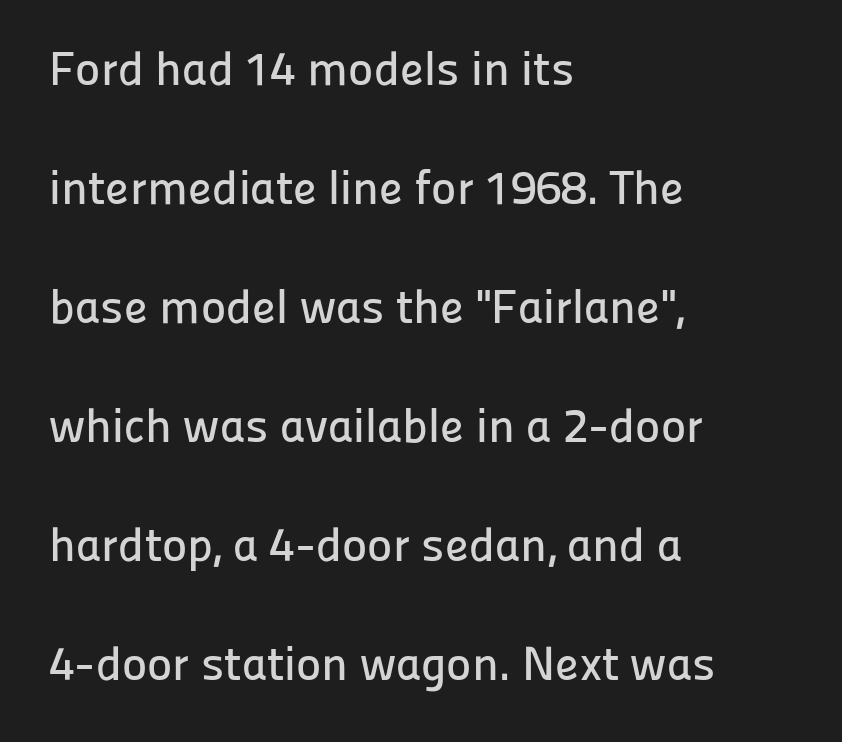
Q: Is the text italic (slanted)? A: No, it is upright.
Q: Is the typeface a serif or a sans-serif typeface? A: Sans-serif.
Q: Is the text underlined? A: No.
Q: How is the paragraph aligned? A: Left-aligned.
Q: Is the spacing between letters normal or unusually wide? A: Normal.
Q: Is the spacing between lines tight, normal or loose? A: Loose.
Q: Width (condensed, normal, or wide)? A: Normal.
Q: Stroke contrast? A: Low.
Q: x-height? A: Medium.
Q: Monospaced? A: No.
